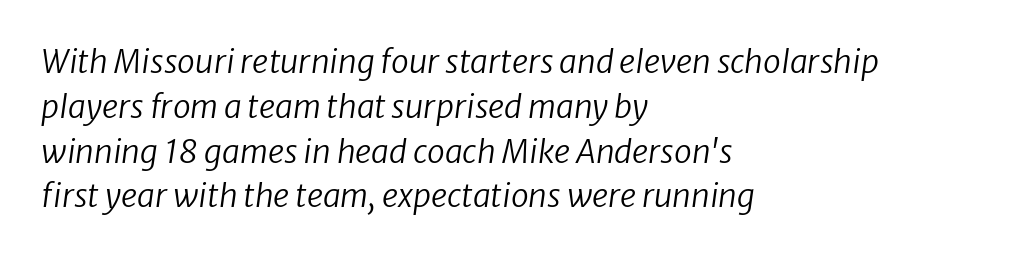
Q: Is the text bold? A: No.
Q: Is the text italic (slanted)? A: Yes, it leans right by about 8 degrees.
Q: Is the text underlined? A: No.
Q: How is the paragraph aligned? A: Left-aligned.
Q: Is the spacing between letters normal or unusually wide? A: Normal.
Q: Is the spacing between lines tight, normal or loose? A: Normal.
Q: Width (condensed, normal, or wide)? A: Normal.
Q: Stroke contrast? A: Low.
Q: x-height? A: Medium.
Q: Monospaced? A: No.
